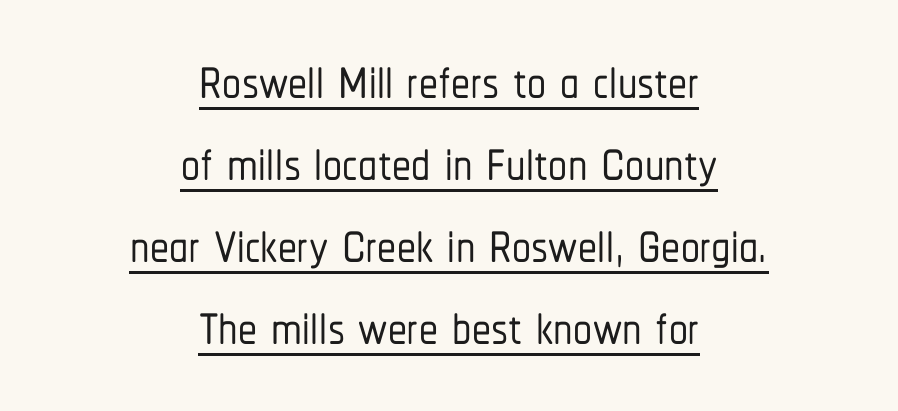
Q: Is the text italic (slanted)? A: No, it is upright.
Q: Is the typeface a serif or a sans-serif typeface? A: Sans-serif.
Q: Is the text underlined? A: Yes.
Q: How is the paragraph aligned? A: Centered.
Q: Is the spacing between letters normal or unusually wide? A: Normal.
Q: Is the spacing between lines tight, normal or loose? A: Tight.
Q: Width (condensed, normal, or wide)? A: Condensed.
Q: Stroke contrast? A: Low.
Q: x-height? A: Medium.
Q: Monospaced? A: No.
